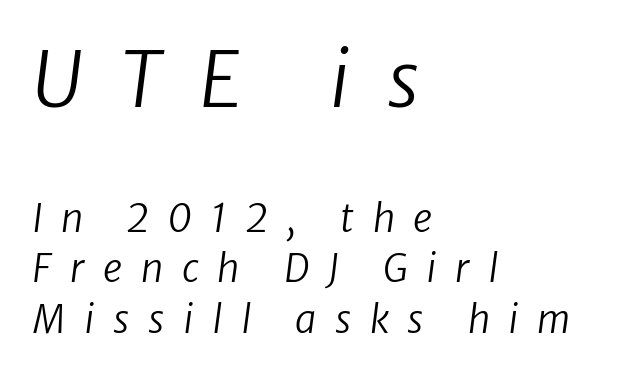
A classic flush-left, rag-right setting is used for this passage. The earlier block is typeset at a bigger size than the later block. The font's italic variant was chosen for this text. Letters have the restrained weight of plain body copy at most. Check under the words: just untouched page.
